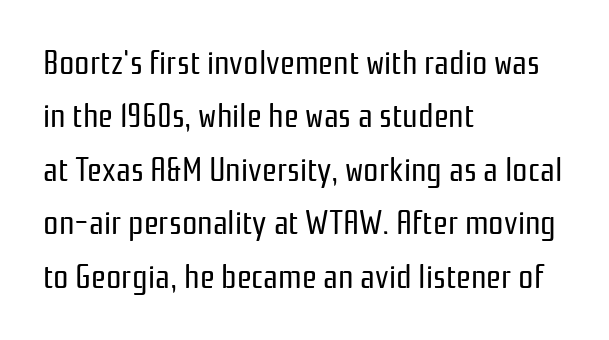
{"serif": "no", "italic": "no", "bold": "no", "weight": "regular", "width": "condensed", "stroke_contrast": "low", "x_height": "medium", "monospaced": "no", "underline": "no", "align": "left", "line_spacing": "normal", "line_spacing_ratio": 1.57, "letter_spacing": "normal", "letter_spacing_em": 0.0, "glyph_px": 34}
